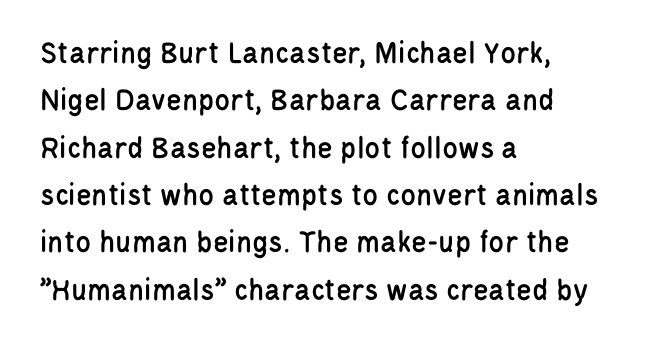
The image shows 32 px condensed sans-serif type, upright; set left-aligned, normal line spacing (1.48x), normal letter spacing, not underlined; low stroke contrast and a large x-height.
